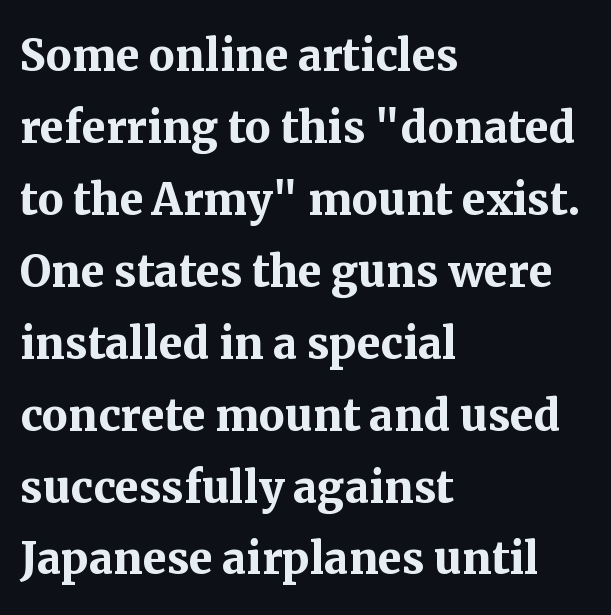
{"serif": "yes", "italic": "no", "bold": "yes", "weight": "semibold", "width": "normal", "stroke_contrast": "medium", "x_height": "medium", "monospaced": "no", "underline": "no", "align": "left", "line_spacing_ratio": 1.24, "letter_spacing": "normal", "letter_spacing_em": 0.0, "glyph_px": 58}
